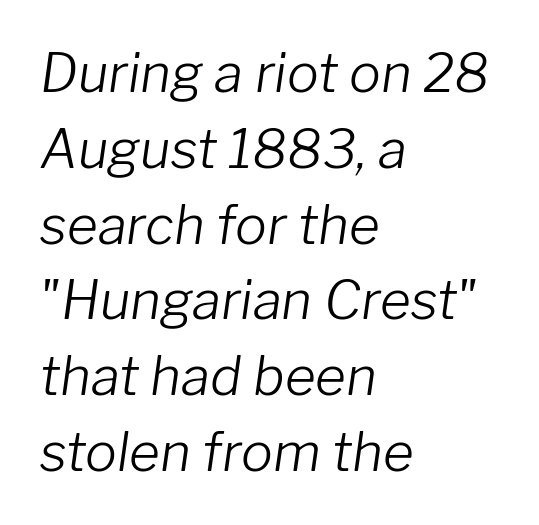
{"italic": "yes", "lean": "right", "slant_degrees": 8, "bold": "no", "weight": "light", "width": "normal", "stroke_contrast": "low", "x_height": "medium", "monospaced": "no", "underline": "no", "align": "left", "line_spacing": "normal", "line_spacing_ratio": 1.43, "letter_spacing": "normal", "letter_spacing_em": 0.0, "glyph_px": 53}
